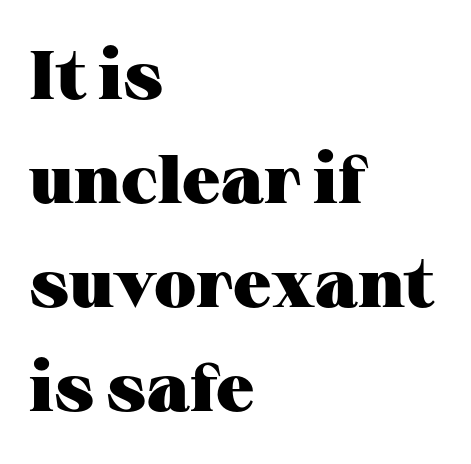
Q: Is the text bold? A: Yes.
Q: Is the text italic (slanted)? A: No, it is upright.
Q: Is the typeface a serif or a sans-serif typeface? A: Serif.
Q: Is the text underlined? A: No.
Q: How is the paragraph aligned? A: Left-aligned.
Q: Is the spacing between letters normal or unusually wide? A: Normal.
Q: Is the spacing between lines tight, normal or loose? A: Normal.
Q: Width (condensed, normal, or wide)? A: Wide.
Q: Stroke contrast? A: Medium.
Q: x-height? A: Medium.
Q: Monospaced? A: No.
